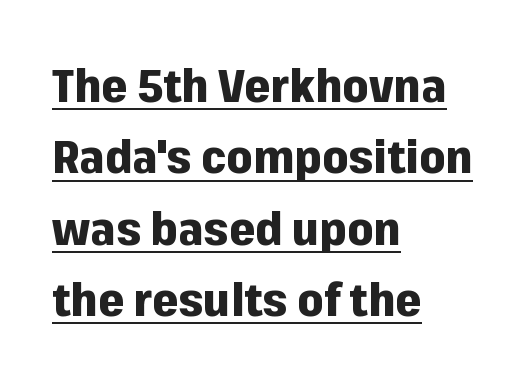
Q: Is the text bold? A: Yes.
Q: Is the text italic (slanted)? A: No, it is upright.
Q: Is the typeface a serif or a sans-serif typeface? A: Sans-serif.
Q: Is the text underlined? A: Yes.
Q: How is the paragraph aligned? A: Left-aligned.
Q: Is the spacing between letters normal or unusually wide? A: Normal.
Q: Is the spacing between lines tight, normal or loose? A: Normal.
Q: Width (condensed, normal, or wide)? A: Normal.
Q: Stroke contrast? A: Low.
Q: x-height? A: Medium.
Q: Monospaced? A: No.
